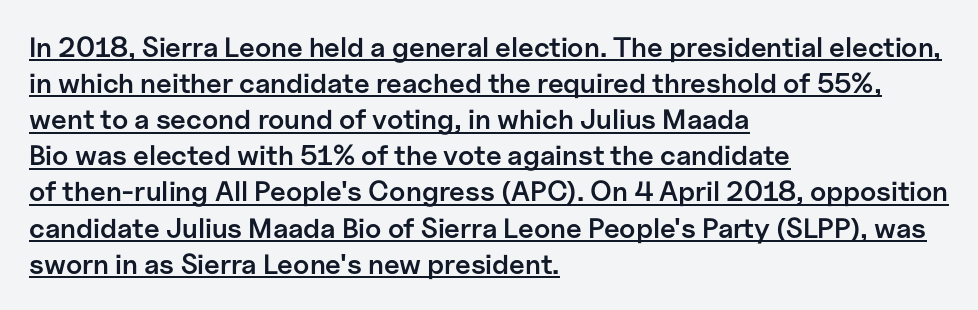
Nobody touched the tracking dial on this one. Leftover space on each line is placed entirely after the last word. Type style note: lacks serifs. Each letter keeps its own natural width here, so spacing adapts to shape. A rule runs beneath these lines of type. Leading matches the norm, producing a regular column.
